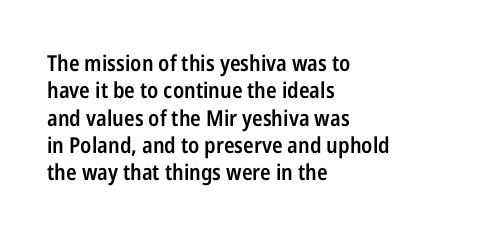
{"italic": "no", "bold": "semi", "underline": "no", "align": "left", "line_spacing_ratio": 1.24, "letter_spacing": "normal", "letter_spacing_em": 0.0, "glyph_px": 22}
